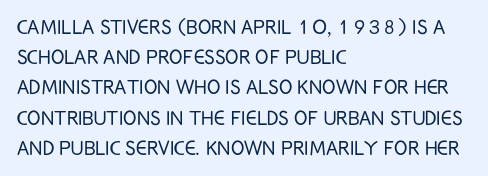
The image shows 25 px text type, upright; set left-aligned, line spacing 1.21x, normal letter spacing, not underlined.
